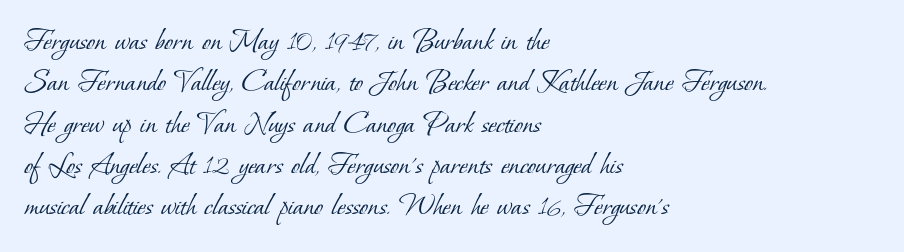
{"serif": "yes", "bold": "no", "weight": "light", "width": "normal", "stroke_contrast": "low", "x_height": "small", "monospaced": "no", "underline": "no", "align": "left", "line_spacing": "normal", "line_spacing_ratio": 1.29, "letter_spacing": "normal", "letter_spacing_em": 0.0, "glyph_px": 32}
